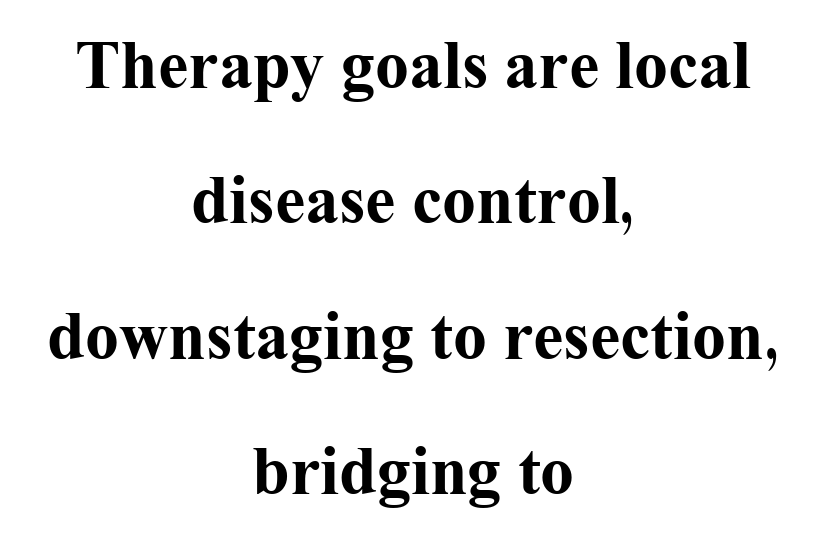
{"serif": "yes", "italic": "no", "bold": "yes", "weight": "bold", "width": "normal", "stroke_contrast": "medium", "x_height": "medium", "monospaced": "no", "underline": "no", "align": "center", "line_spacing": "loose", "line_spacing_ratio": 1.99, "letter_spacing": "normal", "letter_spacing_em": 0.0, "glyph_px": 68}
